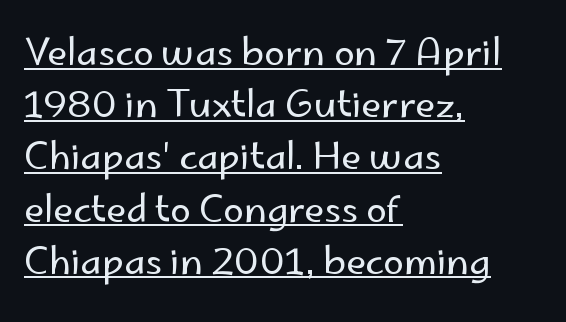
The image shows 37 px regular-weight sans-serif type, upright; set left-aligned, normal line spacing (1.41x), normal letter spacing, underlined; low stroke contrast and a small x-height.
